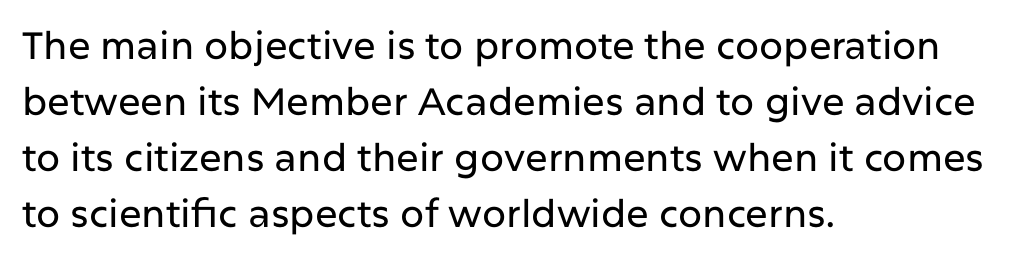
{"serif": "no", "italic": "no", "width": "normal", "stroke_contrast": "low", "x_height": "medium", "monospaced": "no", "underline": "no", "align": "left", "line_spacing": "normal", "line_spacing_ratio": 1.47, "letter_spacing": "normal", "letter_spacing_em": 0.0, "glyph_px": 38}
